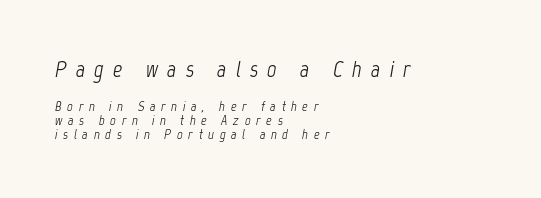
Does the leading feel generous? Not at all — it's pinched. The typesetting does not lean heavy: it is not bold. Substantial extra tracking has been applied to these lines. Alignment: flush left. Here the first block reads like a headline and the second like body copy.
